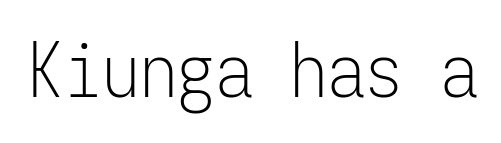
The image shows 75 px light, condensed sans-serif type, upright, monospaced; set normal letter spacing, not underlined; low stroke contrast and a medium x-height.
